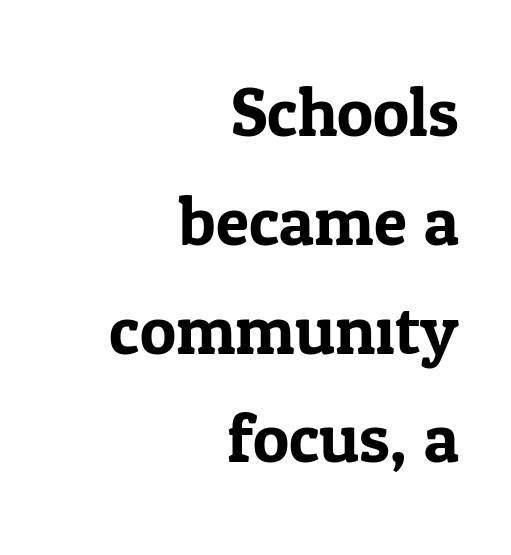
Q: Is the text italic (slanted)? A: No, it is upright.
Q: Is the typeface a serif or a sans-serif typeface? A: Serif.
Q: Is the text underlined? A: No.
Q: How is the paragraph aligned? A: Right-aligned.
Q: Is the spacing between letters normal or unusually wide? A: Normal.
Q: Is the spacing between lines tight, normal or loose? A: Normal.
Q: Width (condensed, normal, or wide)? A: Normal.
Q: Stroke contrast? A: Low.
Q: x-height? A: Medium.
Q: Monospaced? A: No.
